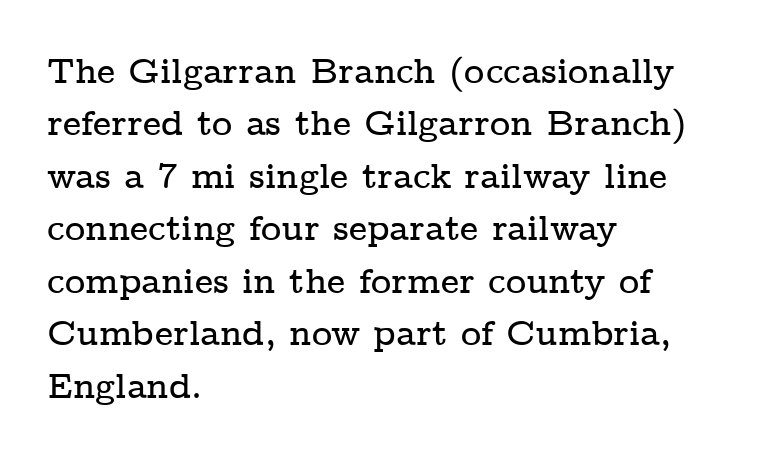
{"serif": "yes", "italic": "no", "width": "wide", "stroke_contrast": "low", "x_height": "medium", "monospaced": "no", "underline": "no", "align": "left", "line_spacing": "normal", "line_spacing_ratio": 1.5, "letter_spacing": "normal", "letter_spacing_em": 0.0, "glyph_px": 35}
